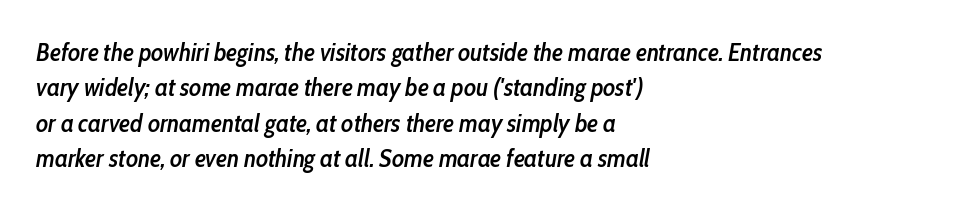
The image shows 25 px text type, italic (leaning right); set left-aligned, normal line spacing (1.42x), normal letter spacing, not underlined.
